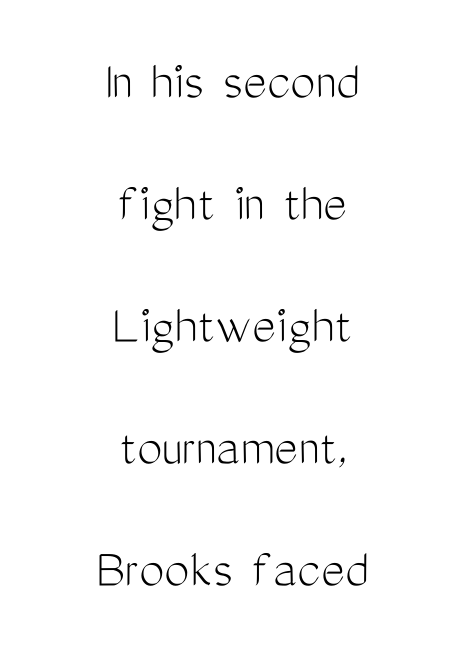
The image shows 56 px light, condensed sans-serif type, upright; set centered, loose line spacing (2.18x), normal letter spacing, not underlined; medium stroke contrast and a medium x-height.
